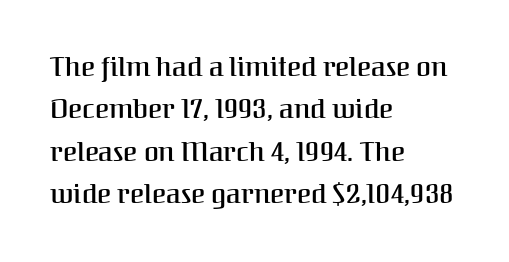
The image shows 27 px text type, upright; set left-aligned, normal line spacing (1.57x), normal letter spacing, not underlined.
